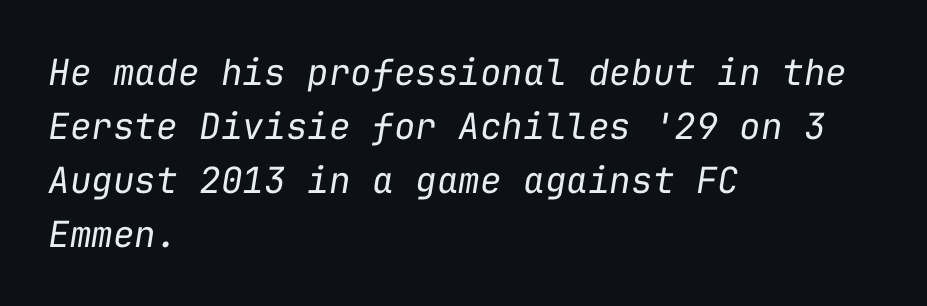
Inter-character spacing is left at the font's built-in metrics. The space beneath each line is pristine and unruled. The typesetting does not lean heavy: it is not bold. The specimen reads as italic at a glance.
